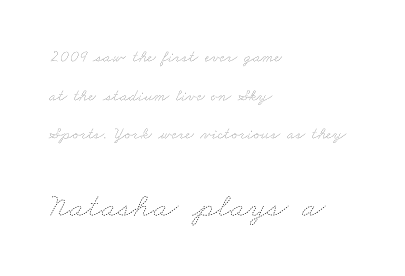
The image shows 34 px thin, wide type; set left-aligned, loose line spacing (2.27x), normal letter spacing, not underlined; the second (bottom) block is 2.0x larger; low stroke contrast and a small x-height.
